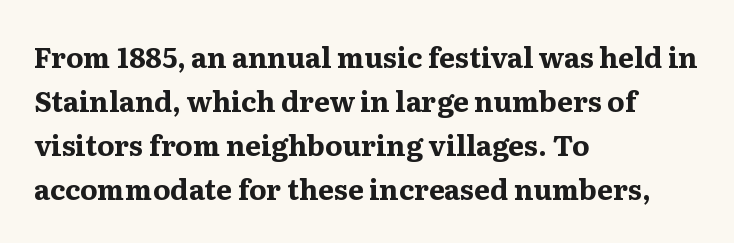
Q: Is the text bold? A: Yes.
Q: Is the text italic (slanted)? A: No, it is upright.
Q: Is the typeface a serif or a sans-serif typeface? A: Serif.
Q: Is the text underlined? A: No.
Q: How is the paragraph aligned? A: Left-aligned.
Q: Is the spacing between letters normal or unusually wide? A: Normal.
Q: Is the spacing between lines tight, normal or loose? A: Normal.
Q: Width (condensed, normal, or wide)? A: Normal.
Q: Stroke contrast? A: Medium.
Q: x-height? A: Medium.
Q: Monospaced? A: No.
